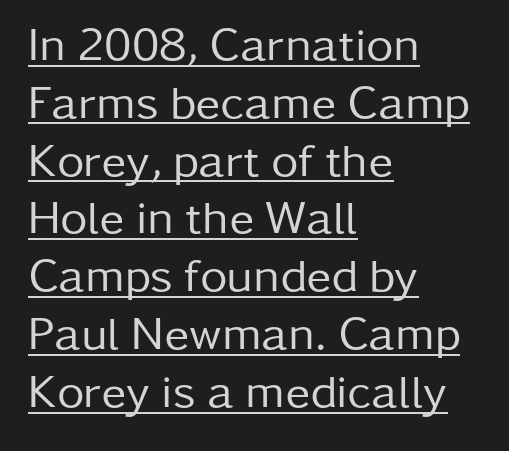
The image shows 47 px regular-weight sans-serif type, upright; set left-aligned, line spacing 1.23x, normal letter spacing, underlined; low stroke contrast and a medium x-height.
